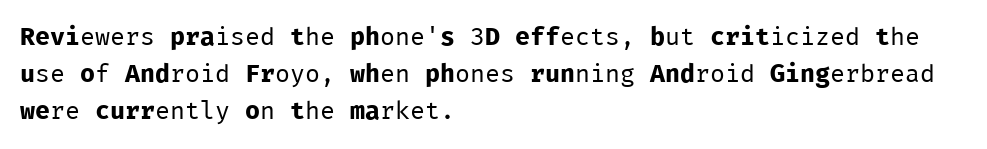
Q: Is the text bold? A: No.
Q: Is the text italic (slanted)? A: No, it is upright.
Q: Is the text underlined? A: No.
Q: How is the paragraph aligned? A: Left-aligned.
Q: Is the spacing between letters normal or unusually wide? A: Normal.
Q: Is the spacing between lines tight, normal or loose? A: Normal.
